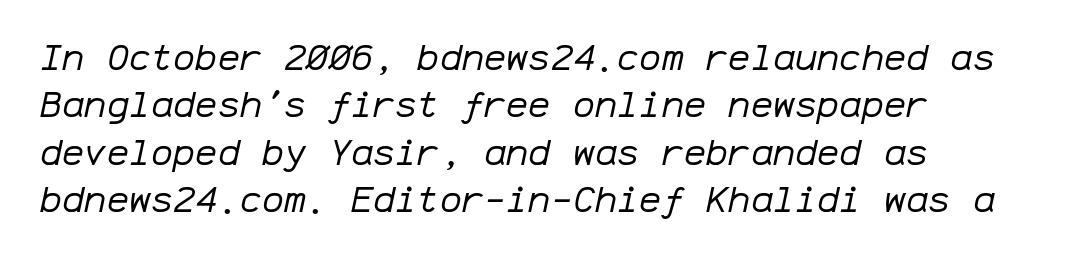
Q: Is the text bold? A: No.
Q: Is the text italic (slanted)? A: Yes, it leans right by about 12 degrees.
Q: Is the text underlined? A: No.
Q: How is the paragraph aligned? A: Left-aligned.
Q: Is the spacing between letters normal or unusually wide? A: Normal.
Q: Is the spacing between lines tight, normal or loose? A: Normal.
Q: Width (condensed, normal, or wide)? A: Normal.
Q: Stroke contrast? A: Low.
Q: x-height? A: Medium.
Q: Monospaced? A: Yes.
